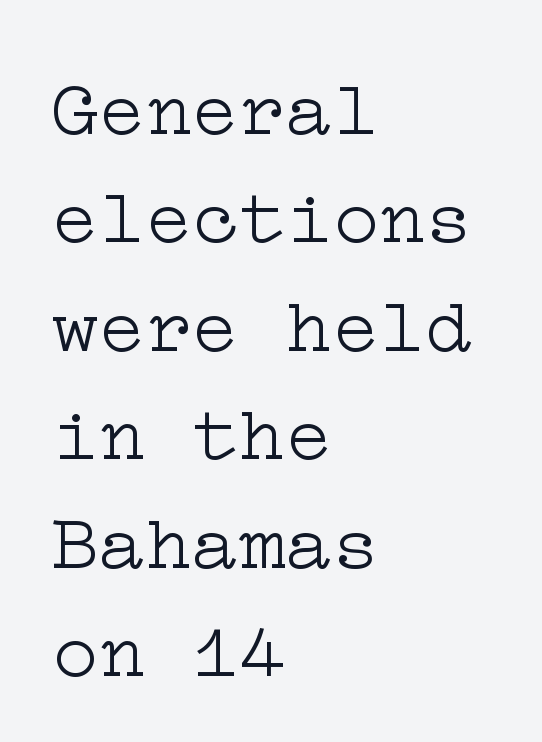
{"serif": "yes", "italic": "no", "bold": "no", "weight": "light", "width": "wide", "stroke_contrast": "low", "x_height": "medium", "underline": "no", "align": "left", "line_spacing": "normal", "line_spacing_ratio": 1.39, "letter_spacing": "normal", "letter_spacing_em": 0.0, "glyph_px": 78}
